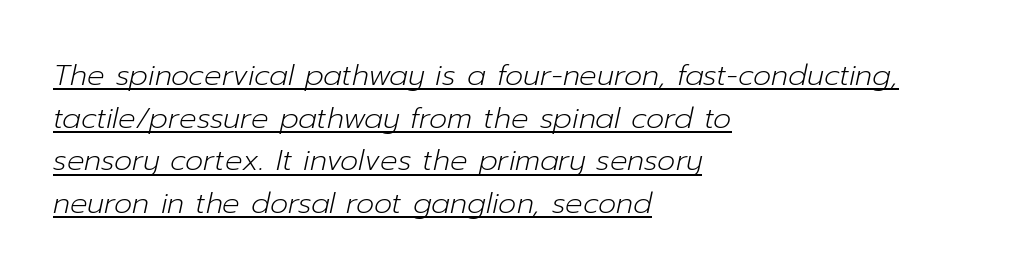
This is not heavy type; no bold has been used. Does a line run under the words? Yes, clearly. The glyphs look as if they've been sheared to an angle. Does extra space separate the letters? No, they use regular spacing. Leading: standard.
